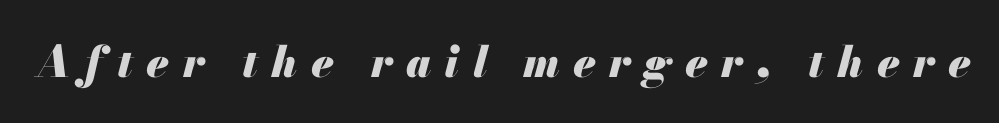
The image shows 43 px heavy type, italic (leaning right); set unusually wide letter spacing (+0.31 em), not underlined; medium stroke contrast and a small x-height.
